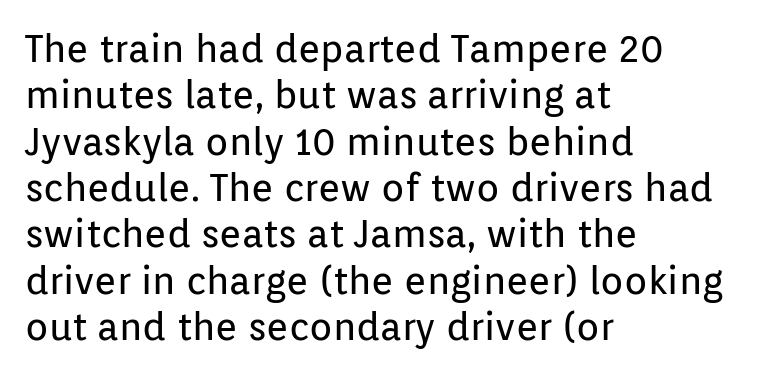
Q: Is the text bold? A: No.
Q: Is the text italic (slanted)? A: No, it is upright.
Q: Is the typeface a serif or a sans-serif typeface? A: Sans-serif.
Q: Is the text underlined? A: No.
Q: How is the paragraph aligned? A: Left-aligned.
Q: Is the spacing between letters normal or unusually wide? A: Normal.
Q: Width (condensed, normal, or wide)? A: Normal.
Q: Stroke contrast? A: Low.
Q: x-height? A: Medium.
Q: Monospaced? A: No.
